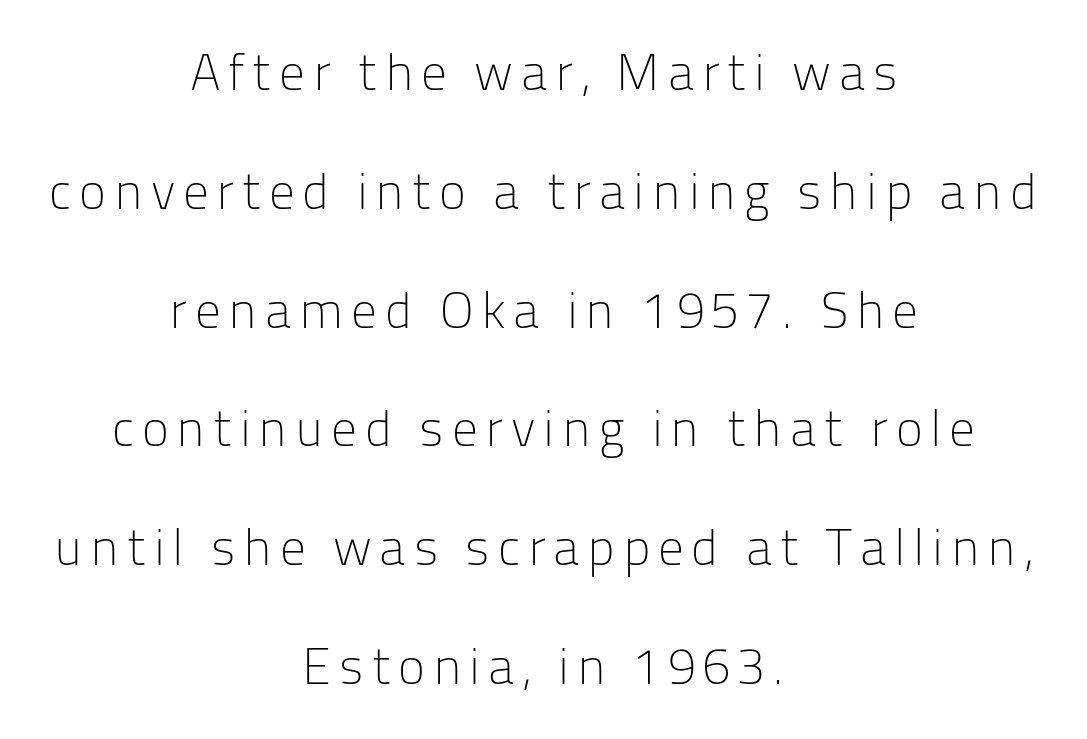
{"serif": "no", "italic": "no", "bold": "no", "weight": "light", "width": "normal", "stroke_contrast": "low", "x_height": "medium", "monospaced": "no", "underline": "no", "align": "center", "line_spacing": "loose", "line_spacing_ratio": 2.33, "glyph_px": 51}
